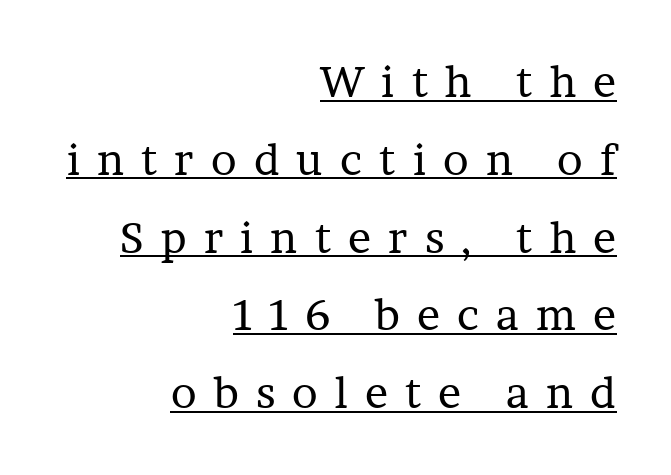
The image shows 43 px regular-weight serif type, upright; set right-aligned, line spacing 1.81x, unusually wide letter spacing (+0.4 em), underlined; low stroke contrast and a medium x-height.
